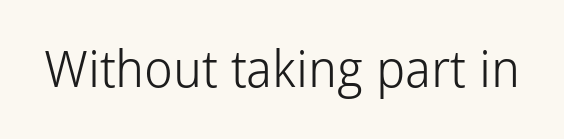
Q: Is the text bold? A: No.
Q: Is the text italic (slanted)? A: No, it is upright.
Q: Is the typeface a serif or a sans-serif typeface? A: Sans-serif.
Q: Is the text underlined? A: No.
Q: Is the spacing between letters normal or unusually wide? A: Normal.
Q: Width (condensed, normal, or wide)? A: Normal.
Q: Stroke contrast? A: Low.
Q: x-height? A: Medium.
Q: Monospaced? A: No.
